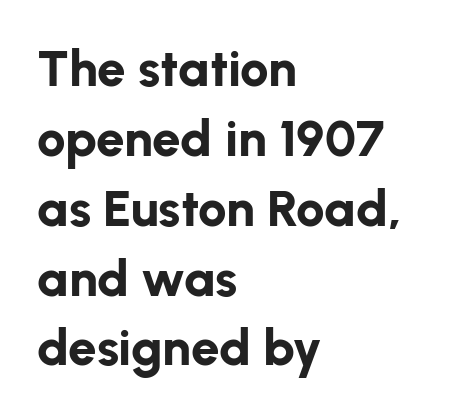
Stroke thickness is high; the sample reads as a true bold. Quick note: not italic, upright. Plain, unruled lines of type. The characters display no serif detailing; their extremities are plain. Looks like regular typesetting: each glyph gets only the width it needs. What stands out about the letter spacing? Nothing — it is the standard amount.
